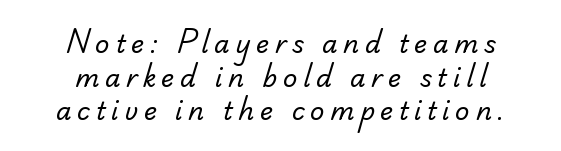
{"bold": "no", "underline": "no", "align": "center", "line_spacing": "normal", "line_spacing_ratio": 1.35, "letter_spacing": "wide", "letter_spacing_em": 0.22, "glyph_px": 25}
